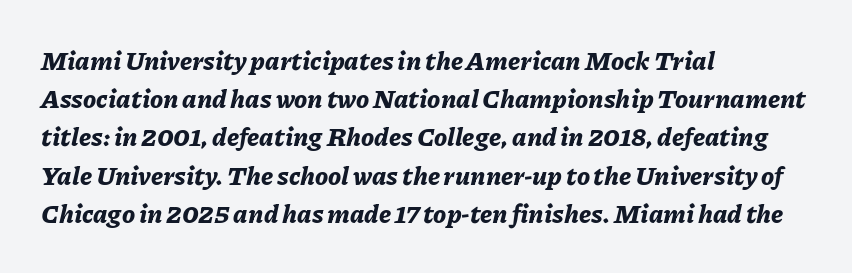
A typesetter would call this zero additional tracking. Pretty heavy lettering here — definitely bold. The area under the type is left untouched. These lines were composed using italics. Is the block centered? No — it sits flush against the left margin. Regarding leading, the lines here are spaced in the standard way.
